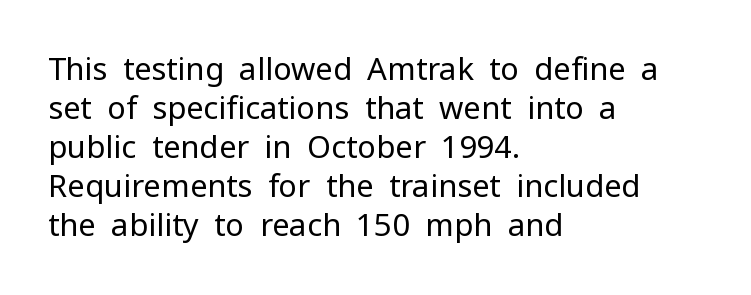
Line beginnings align vertically; line endings do not. The letters look calm and open, with moderate or lighter stems. Words appear dense and cohesive because spacing is normal. The typeface chosen for these lines omits serifs. The specimen omits any rule beneath the text block's lines. The leading is moderate, giving the passage an even texture.
